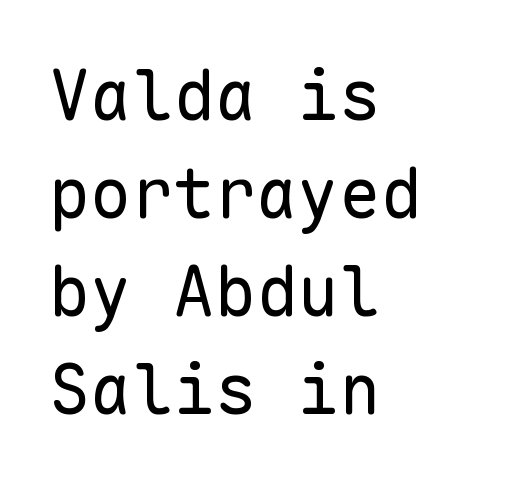
Vertical strokes here are truly vertical. Every character here occupies the same horizontal width, giving the sample a typewriter-like rhythm. Line beginnings align vertically; line endings do not. Is the type heavy? It reads as light-to-regular instead. No feet cap the strokes, marking this as sans-serif type. Each word holds together tightly as a unit, with standard inter-letter gaps.
